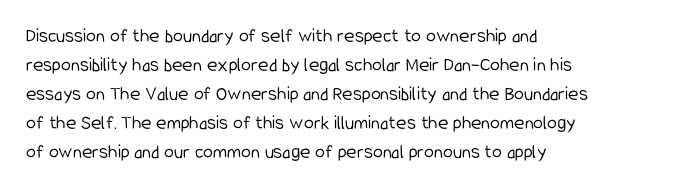
The image shows 20 px text type, upright; set left-aligned, normal line spacing (1.45x), normal letter spacing, not underlined.
